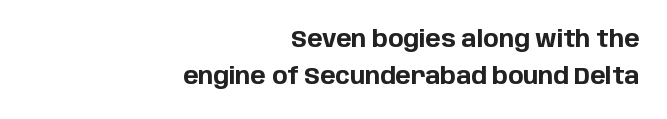
{"italic": "no", "bold": "yes", "underline": "no", "align": "right", "line_spacing": "normal", "line_spacing_ratio": 1.62, "letter_spacing": "normal", "letter_spacing_em": 0.0, "glyph_px": 23}
